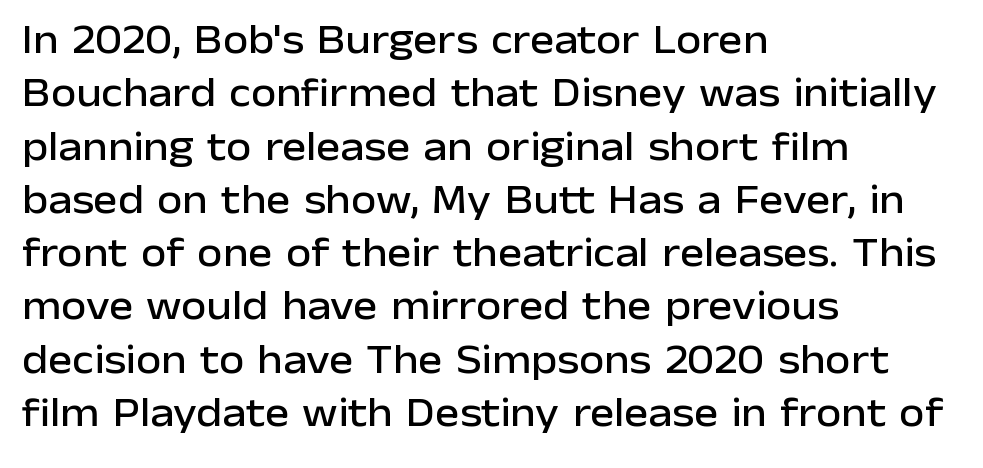
The image shows 41 px sans-serif type, upright; set left-aligned, normal line spacing (1.3x), normal letter spacing, not underlined; low stroke contrast and a medium x-height.
